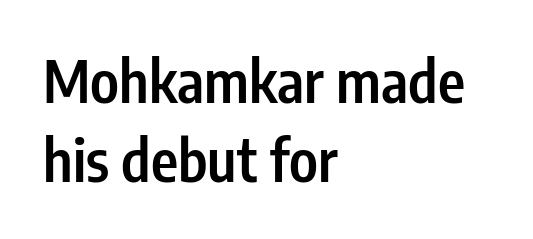
{"serif": "no", "italic": "no", "bold": "semi", "weight": "semibold", "width": "condensed", "stroke_contrast": "low", "x_height": "medium", "monospaced": "no", "underline": "no", "align": "left", "line_spacing": "normal", "line_spacing_ratio": 1.37, "letter_spacing": "normal", "letter_spacing_em": 0.0, "glyph_px": 58}
